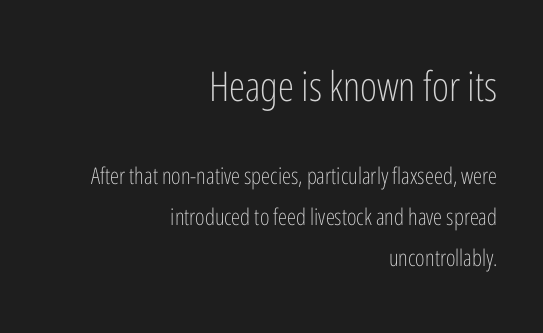
{"serif": "no", "italic": "no", "bold": "no", "weight": "light", "width": "condensed", "stroke_contrast": "low", "x_height": "medium", "monospaced": "no", "underline": "no", "align": "right", "line_spacing_ratio": 1.8, "letter_spacing": "normal", "letter_spacing_em": 0.0, "larger_block": "first", "size_ratio": 1.78, "glyph_px": 41}
